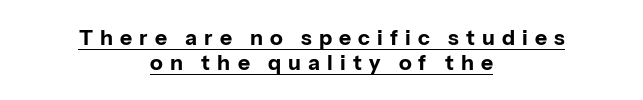
{"italic": "no", "bold": "yes", "underline": "yes", "align": "center", "line_spacing_ratio": 1.17, "letter_spacing": "wide", "letter_spacing_em": 0.34, "glyph_px": 21}
